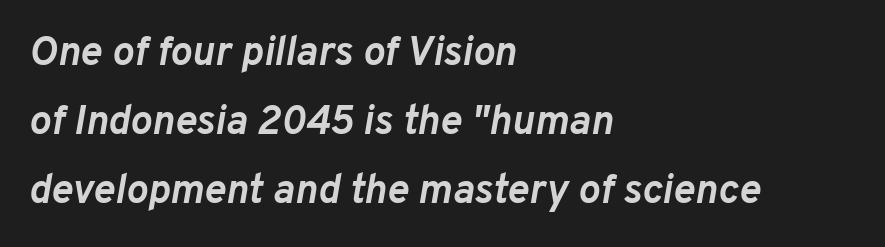
Q: Is the text bold? A: Yes.
Q: Is the text italic (slanted)? A: Yes, it leans right by about 10 degrees.
Q: Is the text underlined? A: No.
Q: How is the paragraph aligned? A: Left-aligned.
Q: Is the spacing between letters normal or unusually wide? A: Normal.
Q: Is the spacing between lines tight, normal or loose? A: Normal.
Q: Width (condensed, normal, or wide)? A: Normal.
Q: Stroke contrast? A: Low.
Q: x-height? A: Medium.
Q: Monospaced? A: No.
